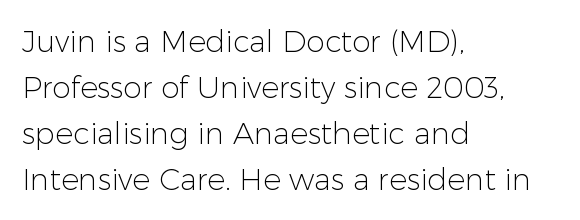
{"serif": "no", "italic": "no", "bold": "no", "weight": "light", "width": "normal", "stroke_contrast": "low", "x_height": "medium", "monospaced": "no", "underline": "no", "align": "left", "line_spacing": "normal", "line_spacing_ratio": 1.53, "letter_spacing": "normal", "letter_spacing_em": 0.0, "glyph_px": 30}
